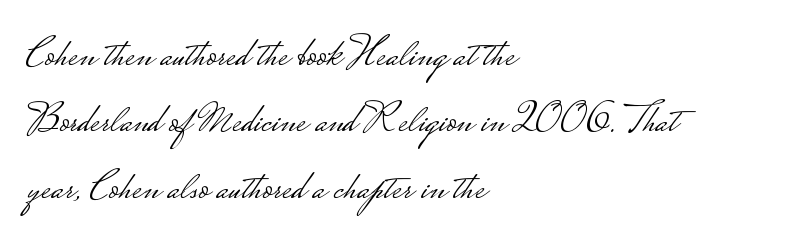
The image shows 42 px light, wide sans-serif type; set left-aligned, normal line spacing (1.58x), normal letter spacing, not underlined; low stroke contrast.
